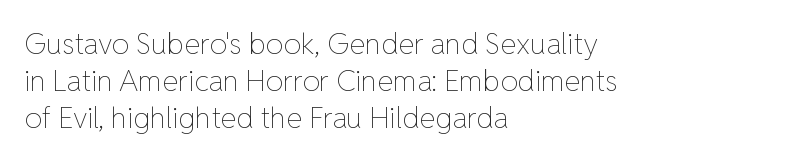
Q: Is the text bold? A: No.
Q: Is the text italic (slanted)? A: No, it is upright.
Q: Is the text underlined? A: No.
Q: How is the paragraph aligned? A: Left-aligned.
Q: Is the spacing between letters normal or unusually wide? A: Normal.
Q: Is the spacing between lines tight, normal or loose? A: Normal.
Q: Width (condensed, normal, or wide)? A: Normal.
Q: Stroke contrast? A: Low.
Q: x-height? A: Medium.
Q: Monospaced? A: No.
